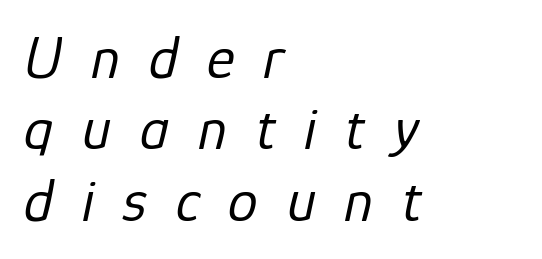
The image shows 60 px regular-weight type, italic (leaning right); set left-aligned, line spacing 1.19x, unusually wide letter spacing (+0.48 em), not underlined; low stroke contrast and a medium x-height.
